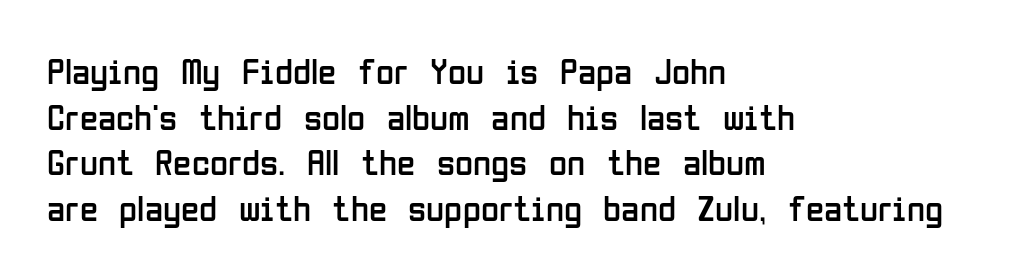
A bare baseline throughout the passage. Quick note: not italic, upright. This sample has the flowing, uneven cadence of proportional lettering. This sample uses a sans-serif face. Tracking here is standard; glyphs follow each other at the usual distance. Line starts are locked; line ends wander.
